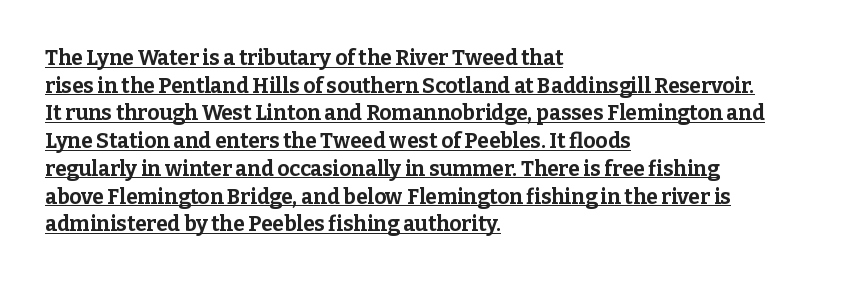
The image shows 21 px bold type, upright; set left-aligned, normal line spacing (1.32x), normal letter spacing, underlined.
